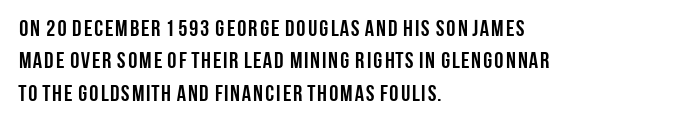
{"italic": "no", "bold": "yes", "underline": "no", "align": "left", "line_spacing": "normal", "line_spacing_ratio": 1.41, "letter_spacing": "normal", "letter_spacing_em": 0.0, "glyph_px": 23}
